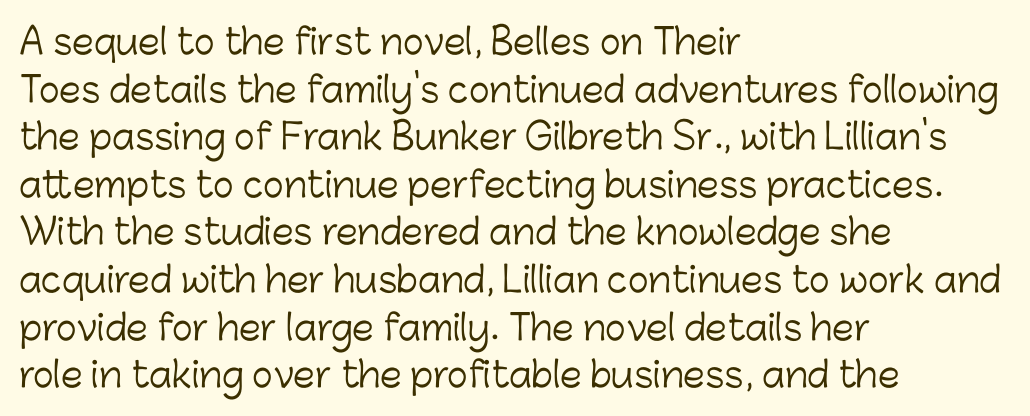
Q: Is the text bold? A: No.
Q: Is the text italic (slanted)? A: No, it is upright.
Q: Is the typeface a serif or a sans-serif typeface? A: Sans-serif.
Q: Is the text underlined? A: No.
Q: How is the paragraph aligned? A: Left-aligned.
Q: Is the spacing between letters normal or unusually wide? A: Normal.
Q: Is the spacing between lines tight, normal or loose? A: Normal.
Q: Width (condensed, normal, or wide)? A: Normal.
Q: Stroke contrast? A: Low.
Q: x-height? A: Medium.
Q: Monospaced? A: No.
